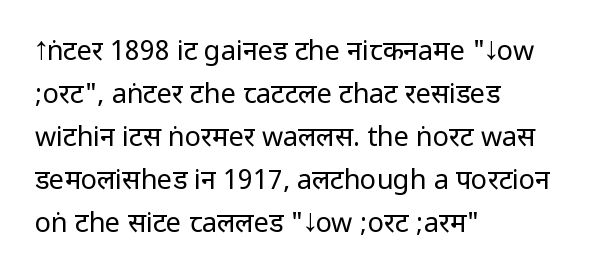
Line beginnings align vertically; line endings do not. Quick note: not italic, upright. No chunkiness to these letters — they're not bold. Default kerning and tracking; the words read as compact shapes.
